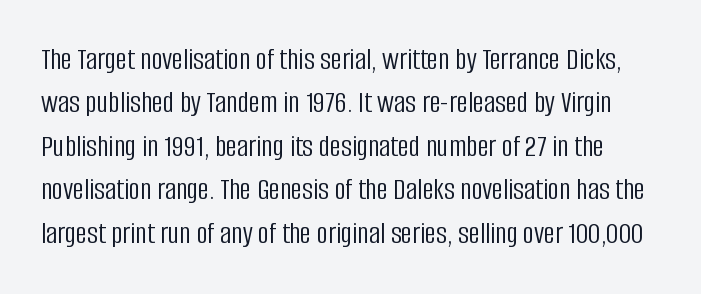
Q: Is the text bold? A: No.
Q: Is the text italic (slanted)? A: No, it is upright.
Q: Is the typeface a serif or a sans-serif typeface? A: Sans-serif.
Q: Is the text underlined? A: No.
Q: Is the spacing between letters normal or unusually wide? A: Normal.
Q: Is the spacing between lines tight, normal or loose? A: Normal.
Q: Width (condensed, normal, or wide)? A: Condensed.
Q: Stroke contrast? A: Low.
Q: x-height? A: Large.
Q: Monospaced? A: No.
